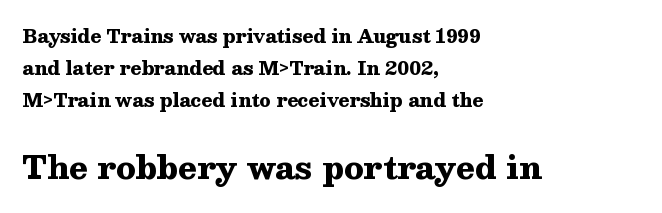
Q: Is the text bold? A: Yes.
Q: Is the text italic (slanted)? A: No, it is upright.
Q: Is the typeface a serif or a sans-serif typeface? A: Serif.
Q: Is the text underlined? A: No.
Q: How is the paragraph aligned? A: Left-aligned.
Q: Is the spacing between letters normal or unusually wide? A: Normal.
Q: Which block of text is set in a larger size, the first (top) or the second (bottom)? A: The second (bottom) one.
Q: Width (condensed, normal, or wide)? A: Wide.
Q: Stroke contrast? A: Medium.
Q: x-height? A: Medium.
Q: Monospaced? A: No.
